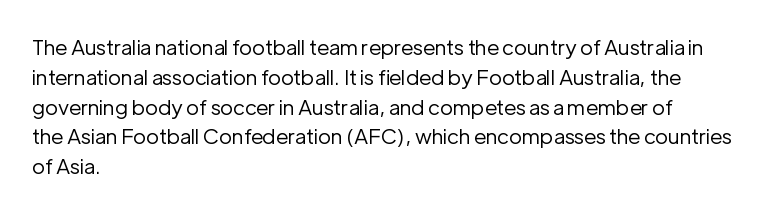
Q: Is the text bold? A: No.
Q: Is the text italic (slanted)? A: No, it is upright.
Q: Is the text underlined? A: No.
Q: How is the paragraph aligned? A: Left-aligned.
Q: Is the spacing between letters normal or unusually wide? A: Normal.
Q: Is the spacing between lines tight, normal or loose? A: Normal.
